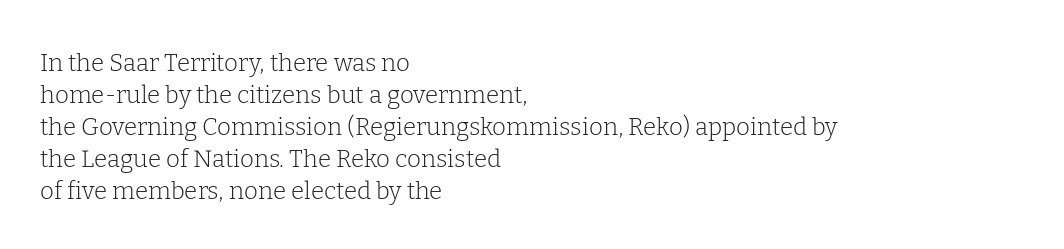
The image shows 24 px text type, upright; set left-aligned, normal line spacing (1.33x), normal letter spacing, not underlined.
